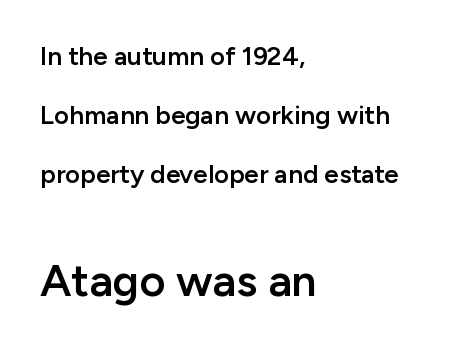
Check where the strokes stop: nothing finishes them off — pure sans. Left-aligned paragraph, ragged on the right. Widely set lines give the paragraph a tall, airy silhouette. The specimen reads as upright at a glance. Stems and bowls a touch heavier than normal — semibold. Students, note that the glyphs here touch the page at normal intervals.
